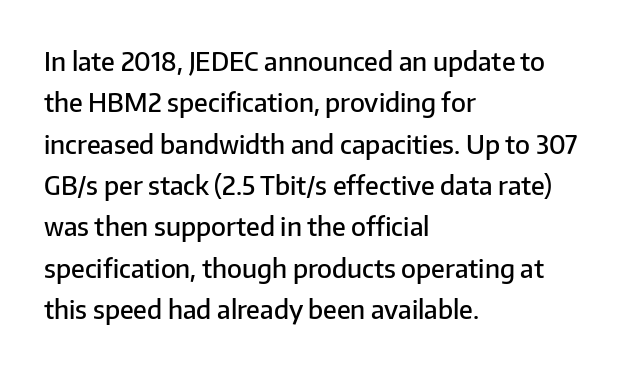
Q: Is the text bold? A: Semi-bold.
Q: Is the text italic (slanted)? A: No, it is upright.
Q: Is the text underlined? A: No.
Q: How is the paragraph aligned? A: Left-aligned.
Q: Is the spacing between letters normal or unusually wide? A: Normal.
Q: Is the spacing between lines tight, normal or loose? A: Normal.
